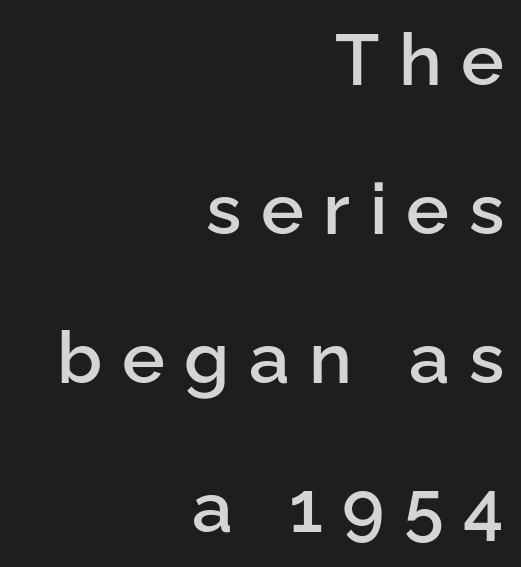
Q: Is the text bold? A: Semi-bold.
Q: Is the text italic (slanted)? A: No, it is upright.
Q: Is the typeface a serif or a sans-serif typeface? A: Sans-serif.
Q: Is the text underlined? A: No.
Q: How is the paragraph aligned? A: Right-aligned.
Q: Is the spacing between letters normal or unusually wide? A: Unusually wide.
Q: Is the spacing between lines tight, normal or loose? A: Loose.
Q: Width (condensed, normal, or wide)? A: Normal.
Q: Stroke contrast? A: Low.
Q: x-height? A: Medium.
Q: Monospaced? A: No.
